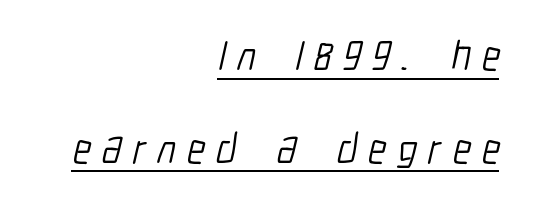
Q: Is the text bold? A: No.
Q: Is the typeface a serif or a sans-serif typeface? A: Sans-serif.
Q: Is the text underlined? A: Yes.
Q: How is the paragraph aligned? A: Right-aligned.
Q: Is the spacing between letters normal or unusually wide? A: Unusually wide.
Q: Is the spacing between lines tight, normal or loose? A: Loose.
Q: Width (condensed, normal, or wide)? A: Condensed.
Q: Stroke contrast? A: Low.
Q: x-height? A: Medium.
Q: Monospaced? A: No.
